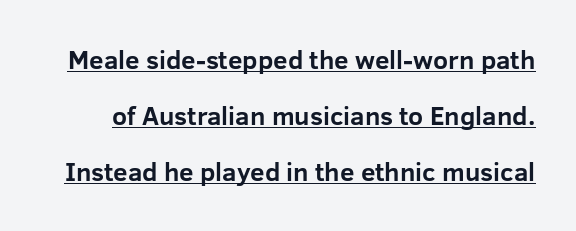
Q: Is the text bold? A: Yes.
Q: Is the text italic (slanted)? A: No, it is upright.
Q: Is the text underlined? A: Yes.
Q: Is the spacing between letters normal or unusually wide? A: Normal.
Q: Is the spacing between lines tight, normal or loose? A: Loose.
